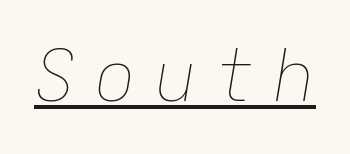
Caption: face not bold, strokes unweighted. The lettering is marked with a stroke running underneath it. The rendering inserts visible extra space after every character. This is oblique type, the kind used for emphasis or titles.
